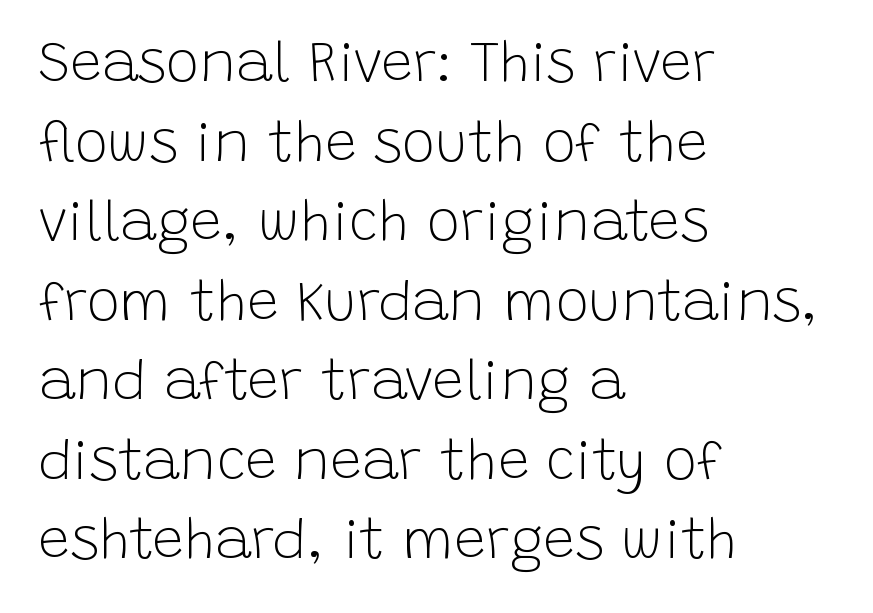
{"serif": "no", "italic": "no", "bold": "no", "weight": "light", "width": "normal", "stroke_contrast": "low", "x_height": "large", "monospaced": "no", "underline": "no", "align": "left", "line_spacing": "normal", "line_spacing_ratio": 1.42, "letter_spacing": "normal", "letter_spacing_em": 0.0, "glyph_px": 56}
